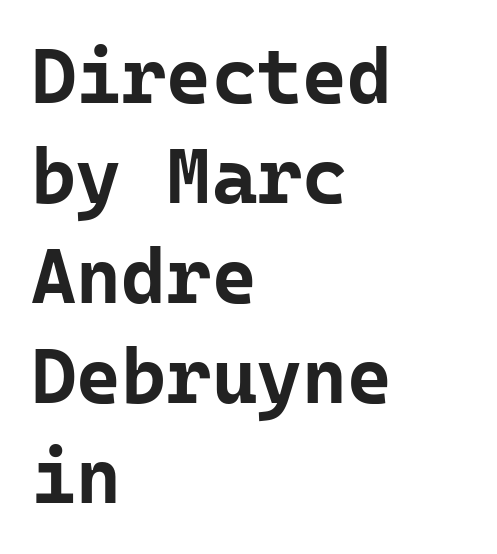
Q: Is the text bold? A: Yes.
Q: Is the text italic (slanted)? A: No, it is upright.
Q: Is the typeface a serif or a sans-serif typeface? A: Sans-serif.
Q: Is the text underlined? A: No.
Q: How is the paragraph aligned? A: Left-aligned.
Q: Is the spacing between letters normal or unusually wide? A: Normal.
Q: Is the spacing between lines tight, normal or loose? A: Normal.
Q: Width (condensed, normal, or wide)? A: Normal.
Q: Stroke contrast? A: Low.
Q: x-height? A: Medium.
Q: Monospaced? A: Yes.
